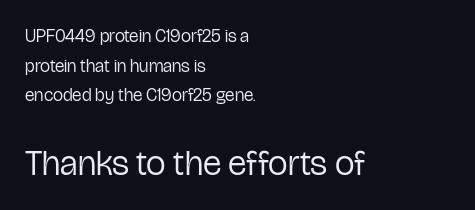
The image shows 35 px regular-weight, condensed sans-serif type, upright; set left-aligned, normal line spacing (1.64x), normal letter spacing, not underlined; the second (bottom) block is 1.94x larger; low stroke contrast and a medium x-height.
